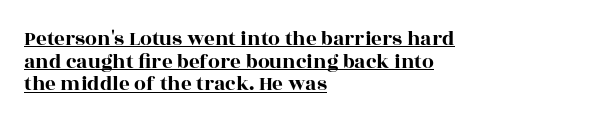
{"italic": "no", "underline": "yes", "align": "left", "line_spacing": "tight", "line_spacing_ratio": 1.08, "letter_spacing": "normal", "letter_spacing_em": 0.0, "glyph_px": 21}
